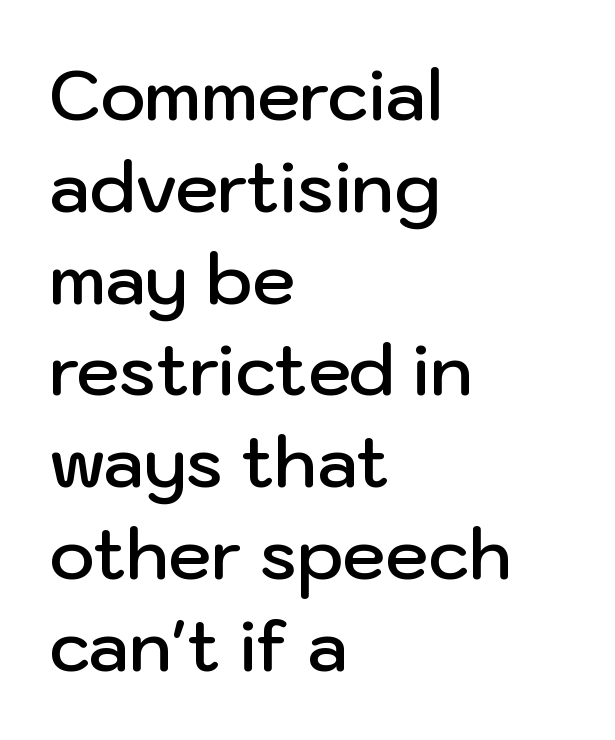
{"serif": "no", "italic": "no", "bold": "semi", "weight": "semibold", "width": "normal", "stroke_contrast": "low", "x_height": "medium", "monospaced": "no", "underline": "no", "align": "left", "line_spacing": "normal", "line_spacing_ratio": 1.33, "letter_spacing": "normal", "letter_spacing_em": 0.0, "glyph_px": 69}
